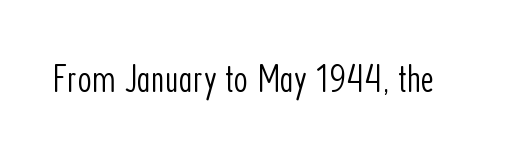
The image shows 41 px light, condensed sans-serif type, upright; set normal letter spacing, not underlined; low stroke contrast and a medium x-height.
